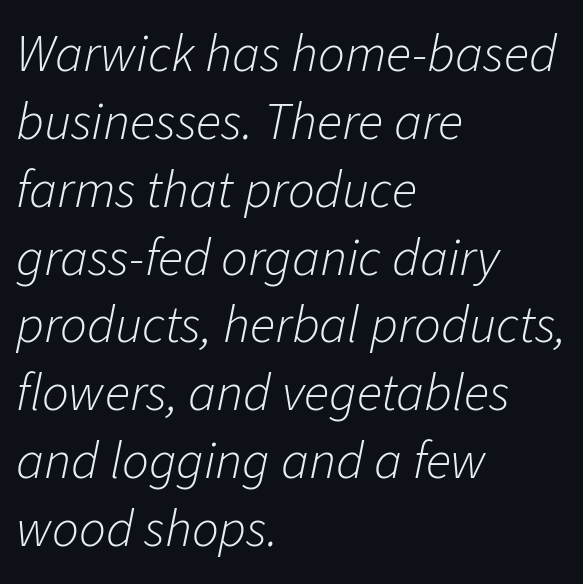
Q: Is the text bold? A: No.
Q: Is the text italic (slanted)? A: Yes, it leans right by about 11 degrees.
Q: Is the text underlined? A: No.
Q: How is the paragraph aligned? A: Left-aligned.
Q: Is the spacing between letters normal or unusually wide? A: Normal.
Q: Is the spacing between lines tight, normal or loose? A: Normal.
Q: Width (condensed, normal, or wide)? A: Normal.
Q: Stroke contrast? A: Low.
Q: x-height? A: Medium.
Q: Monospaced? A: No.
